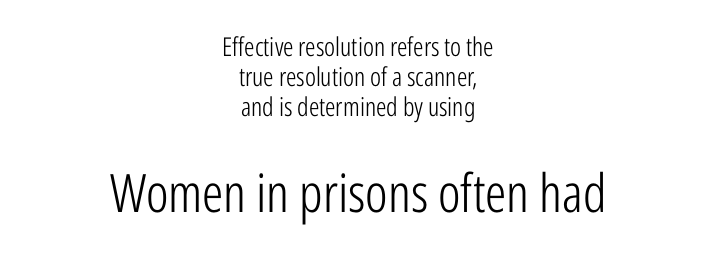
{"serif": "no", "italic": "no", "bold": "no", "weight": "light", "width": "condensed", "stroke_contrast": "low", "x_height": "medium", "monospaced": "no", "underline": "no", "align": "center", "line_spacing": "tight", "line_spacing_ratio": 1.15, "letter_spacing": "normal", "letter_spacing_em": 0.0, "larger_block": "second", "size_ratio": 2.04, "glyph_px": 53}
